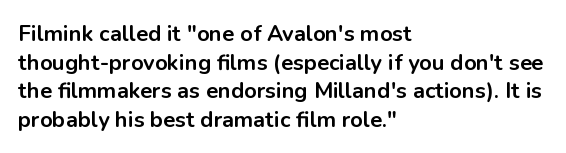
{"italic": "no", "bold": "yes", "underline": "no", "align": "left", "line_spacing": "normal", "line_spacing_ratio": 1.3, "letter_spacing": "normal", "letter_spacing_em": 0.0, "glyph_px": 22}
